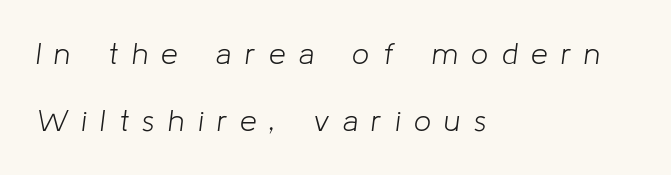
{"italic": "yes", "lean": "right", "slant_degrees": 8, "bold": "no", "weight": "light", "width": "normal", "stroke_contrast": "low", "x_height": "medium", "monospaced": "no", "underline": "no", "align": "left", "line_spacing": "loose", "line_spacing_ratio": 2.24, "letter_spacing": "wide", "letter_spacing_em": 0.45, "glyph_px": 30}
